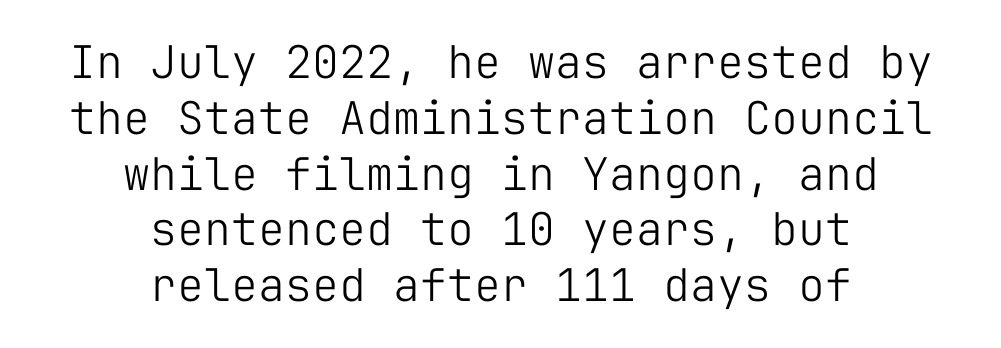
Q: Is the text bold? A: No.
Q: Is the text italic (slanted)? A: No, it is upright.
Q: Is the typeface a serif or a sans-serif typeface? A: Sans-serif.
Q: Is the text underlined? A: No.
Q: How is the paragraph aligned? A: Centered.
Q: Is the spacing between letters normal or unusually wide? A: Normal.
Q: Width (condensed, normal, or wide)? A: Normal.
Q: Stroke contrast? A: Low.
Q: x-height? A: Medium.
Q: Monospaced? A: Yes.
